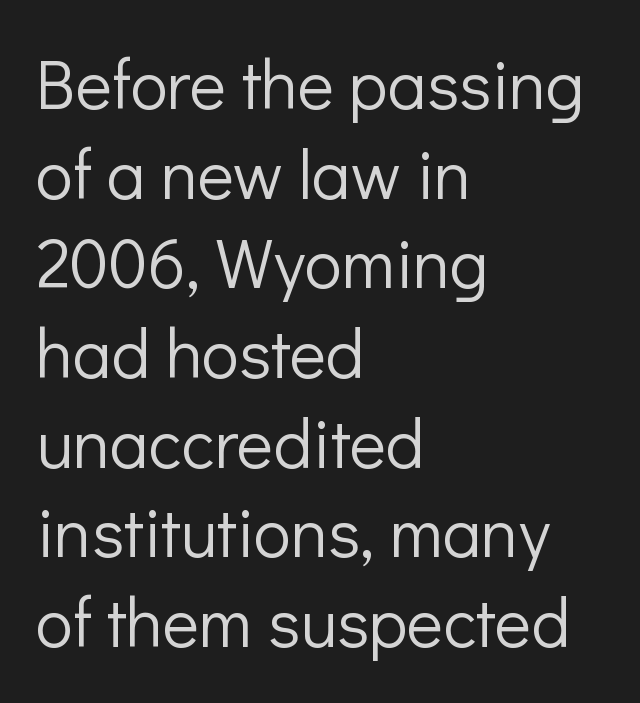
The image shows 69 px light sans-serif type, upright; set left-aligned, normal line spacing (1.3x), normal letter spacing, not underlined; low stroke contrast and a medium x-height.
